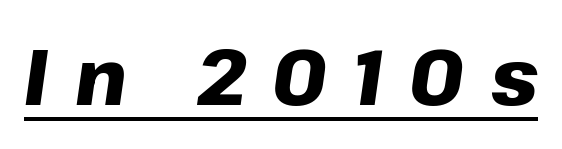
The face used here is proportionally spaced, like ordinary book or web type. Tall strokes in this sample are angled rather than plumb. The gaps between neighbouring characters are conspicuously large. Each glyph is drawn with heavy, bold strokes. Emphasis is given by a line drawn under the lettering.
